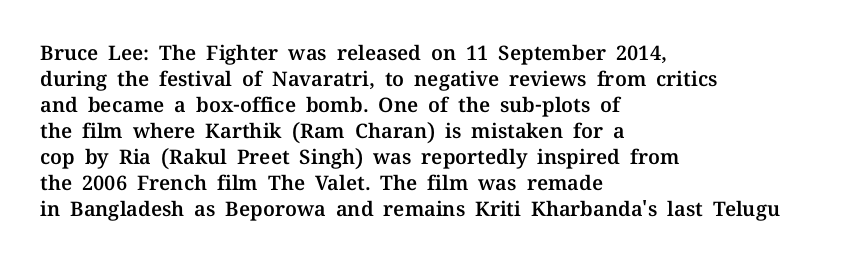
Q: Is the text italic (slanted)? A: No, it is upright.
Q: Is the text underlined? A: No.
Q: How is the paragraph aligned? A: Left-aligned.
Q: Is the spacing between letters normal or unusually wide? A: Normal.
Q: Is the spacing between lines tight, normal or loose? A: Normal.
